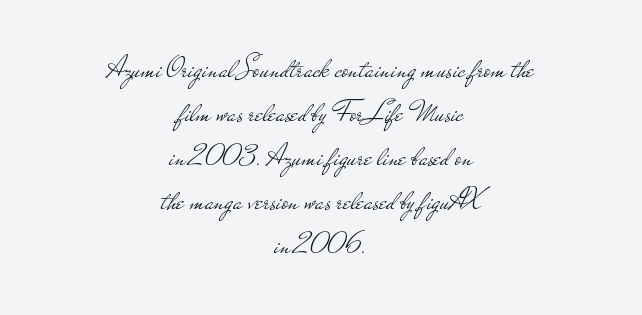
{"serif": "no", "bold": "no", "weight": "light", "width": "wide", "stroke_contrast": "low", "x_height": "small", "monospaced": "no", "underline": "no", "align": "center", "line_spacing": "normal", "line_spacing_ratio": 1.42, "letter_spacing": "normal", "letter_spacing_em": 0.0, "glyph_px": 31}
